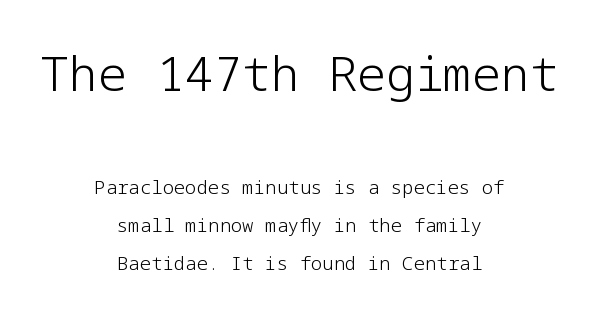
The image shows 48 px light sans-serif type, upright; set centered, loose line spacing (2.0x), normal letter spacing, not underlined; the first (top) block is 2.53x larger; low stroke contrast and a medium x-height.
